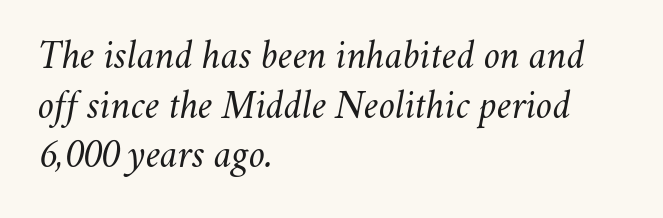
Q: Is the text bold? A: No.
Q: Is the text italic (slanted)? A: Yes, it leans right by about 11 degrees.
Q: Is the text underlined? A: No.
Q: How is the paragraph aligned? A: Left-aligned.
Q: Is the spacing between letters normal or unusually wide? A: Normal.
Q: Width (condensed, normal, or wide)? A: Normal.
Q: Stroke contrast? A: Medium.
Q: x-height? A: Small.
Q: Monospaced? A: No.
